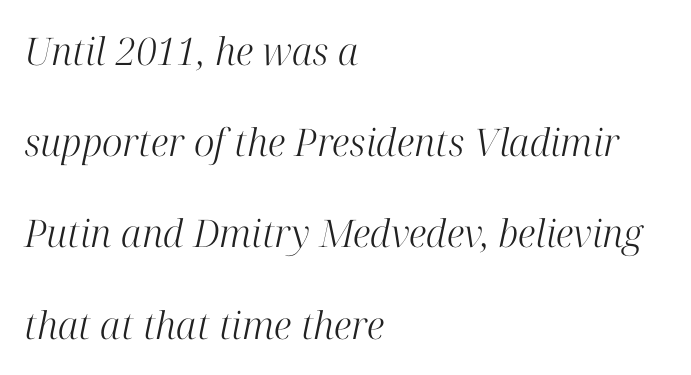
Honestly, the rows look like they've been pulled way apart. The rendering keeps characters at their native spacing. This sample uses an oblique cut, with every glyph tilted off the vertical. A quiet, ordinary-to-light weight characterises the typeface. Leftover space on each line is placed entirely after the last word. Do the characters align in a grid? No, the font is proportional.
